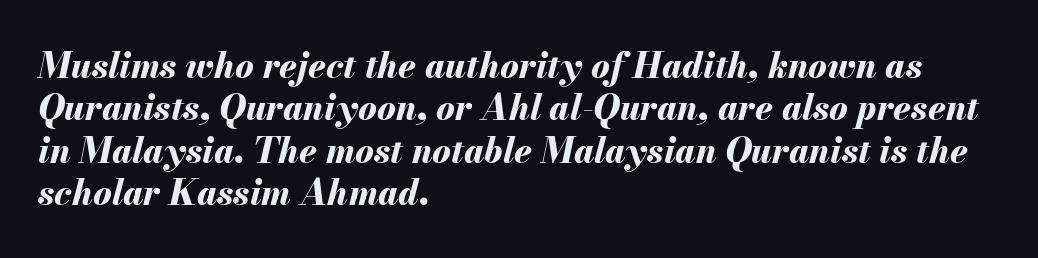
Q: Is the text bold? A: Yes.
Q: Is the text italic (slanted)? A: Yes, it leans right by about 13 degrees.
Q: Is the text underlined? A: No.
Q: How is the paragraph aligned? A: Left-aligned.
Q: Is the spacing between letters normal or unusually wide? A: Normal.
Q: Width (condensed, normal, or wide)? A: Normal.
Q: Stroke contrast? A: Medium.
Q: x-height? A: Small.
Q: Monospaced? A: No.
